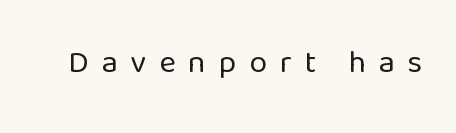
Q: Is the text bold? A: No.
Q: Is the text italic (slanted)? A: No, it is upright.
Q: Is the typeface a serif or a sans-serif typeface? A: Sans-serif.
Q: Is the text underlined? A: No.
Q: Is the spacing between letters normal or unusually wide? A: Unusually wide.
Q: Width (condensed, normal, or wide)? A: Normal.
Q: Stroke contrast? A: Low.
Q: x-height? A: Medium.
Q: Monospaced? A: No.
